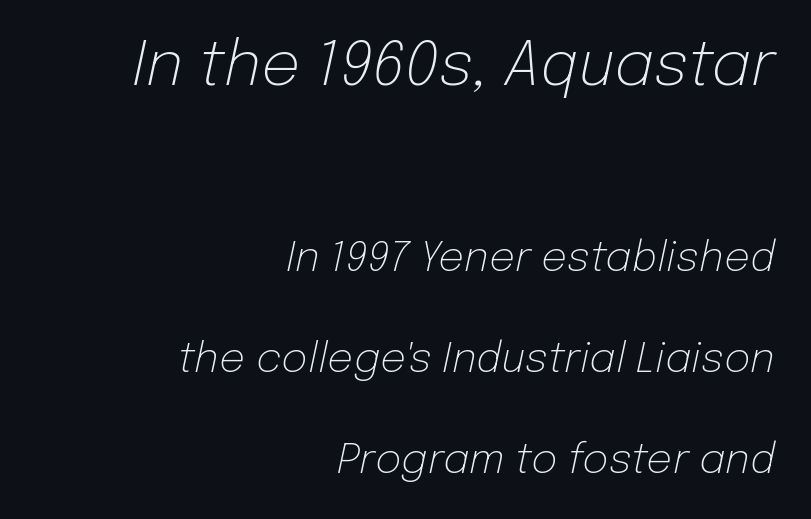
Visually the block forms a straight wall on the right and a jagged coastline on the left. What stands out about the letter spacing? Nothing — it is the standard amount. The passage shown leans; its letterforms are oblique. Stems and bowls with no extra thickness — not bold.
